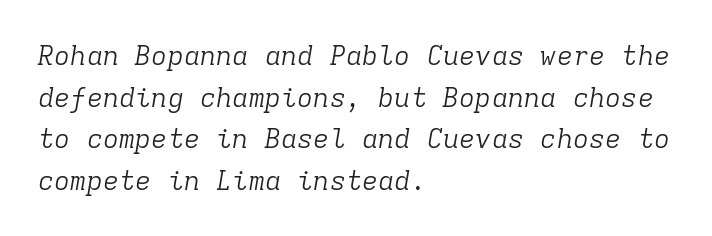
The image shows 27 px text type, italic (leaning right); set left-aligned, normal line spacing (1.54x), normal letter spacing, not underlined.
